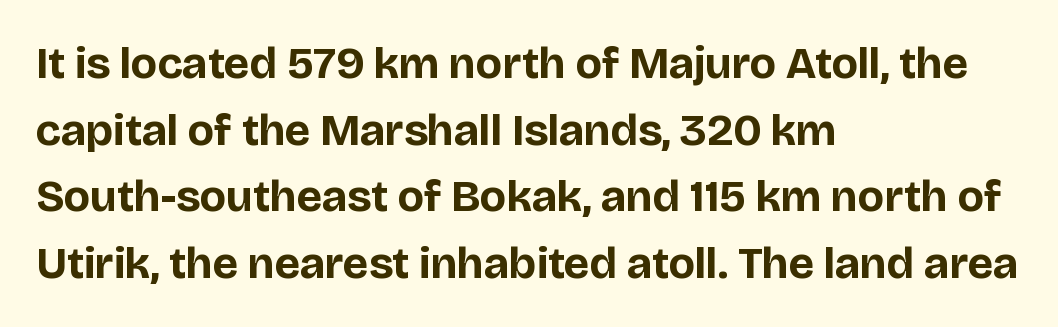
{"serif": "no", "italic": "no", "bold": "yes", "weight": "bold", "width": "normal", "stroke_contrast": "low", "x_height": "large", "monospaced": "no", "underline": "no", "align": "left", "line_spacing": "normal", "line_spacing_ratio": 1.48, "letter_spacing": "normal", "letter_spacing_em": 0.0, "glyph_px": 45}
